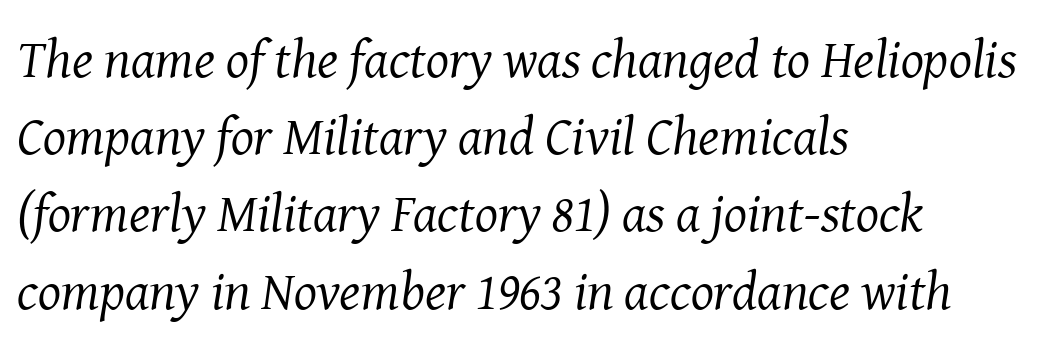
{"serif": "yes", "italic": "yes", "lean": "right", "slant_degrees": 8, "bold": "no", "weight": "regular", "width": "normal", "stroke_contrast": "medium", "x_height": "medium", "monospaced": "no", "underline": "no", "align": "left", "line_spacing": "normal", "line_spacing_ratio": 1.43, "letter_spacing": "normal", "letter_spacing_em": 0.0, "glyph_px": 54}
